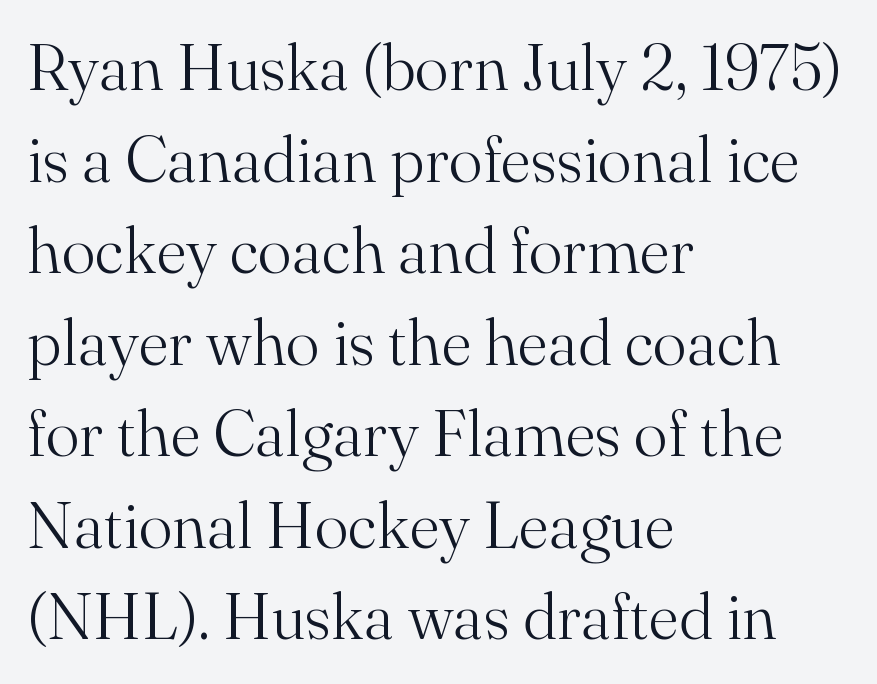
Q: Is the text bold? A: No.
Q: Is the text italic (slanted)? A: No, it is upright.
Q: Is the typeface a serif or a sans-serif typeface? A: Serif.
Q: Is the text underlined? A: No.
Q: How is the paragraph aligned? A: Left-aligned.
Q: Is the spacing between letters normal or unusually wide? A: Normal.
Q: Is the spacing between lines tight, normal or loose? A: Normal.
Q: Width (condensed, normal, or wide)? A: Normal.
Q: Stroke contrast? A: Medium.
Q: x-height? A: Small.
Q: Monospaced? A: No.
